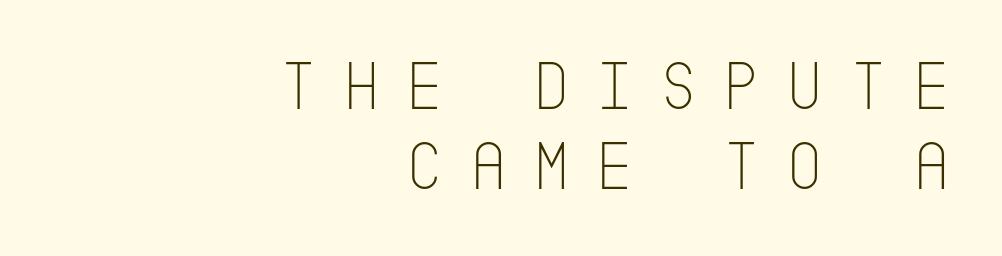
{"serif": "no", "italic": "no", "bold": "no", "weight": "thin", "width": "condensed", "stroke_contrast": "low", "x_height": "large", "underline": "no", "align": "right", "line_spacing": "tight", "line_spacing_ratio": 1.12, "letter_spacing": "wide", "letter_spacing_em": 0.37, "glyph_px": 71}
